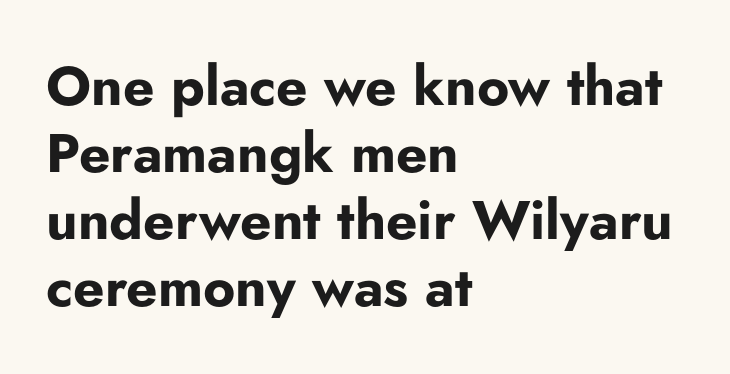
Q: Is the text bold? A: Yes.
Q: Is the text italic (slanted)? A: No, it is upright.
Q: Is the typeface a serif or a sans-serif typeface? A: Sans-serif.
Q: Is the text underlined? A: No.
Q: How is the paragraph aligned? A: Left-aligned.
Q: Is the spacing between letters normal or unusually wide? A: Normal.
Q: Width (condensed, normal, or wide)? A: Normal.
Q: Stroke contrast? A: Low.
Q: x-height? A: Small.
Q: Monospaced? A: No.
